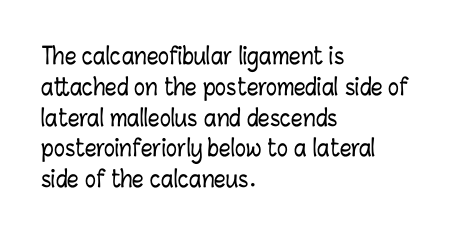
Q: Is the text italic (slanted)? A: No, it is upright.
Q: Is the text underlined? A: No.
Q: How is the paragraph aligned? A: Left-aligned.
Q: Is the spacing between letters normal or unusually wide? A: Normal.
Q: Is the spacing between lines tight, normal or loose? A: Normal.
